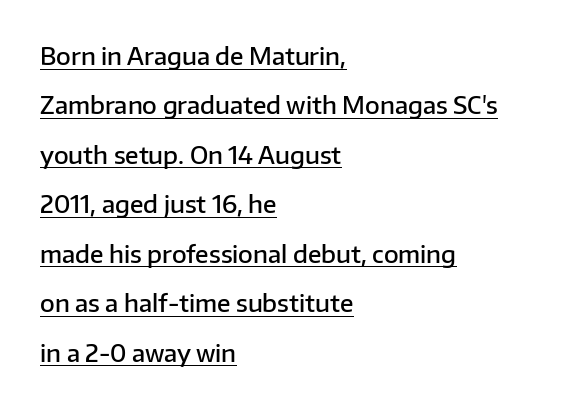
Q: Is the text bold? A: Semi-bold.
Q: Is the text italic (slanted)? A: No, it is upright.
Q: Is the text underlined? A: Yes.
Q: How is the paragraph aligned? A: Left-aligned.
Q: Is the spacing between letters normal or unusually wide? A: Normal.
Q: Is the spacing between lines tight, normal or loose? A: Loose.
